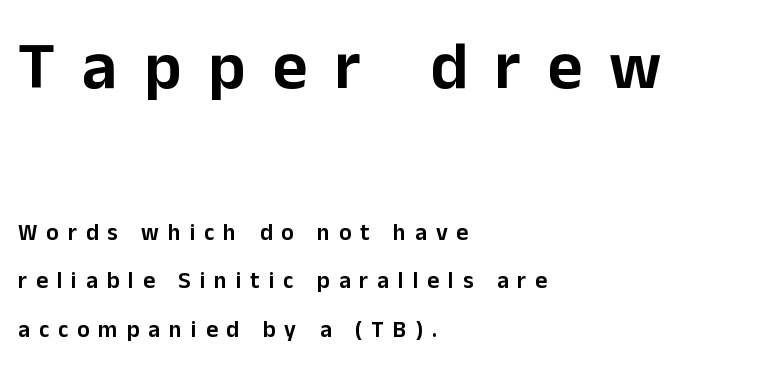
The image shows 68 px sans-serif type, upright; set left-aligned, loose line spacing (2.11x), unusually wide letter spacing (+0.39 em), not underlined; the first (top) block is 2.96x larger; low stroke contrast and a medium x-height.
